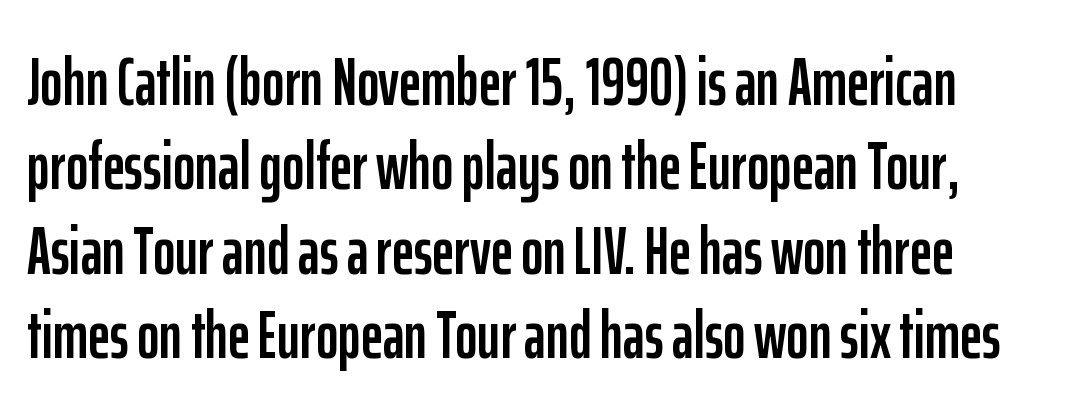
The image shows 68 px condensed sans-serif type, upright; set line spacing 1.24x, normal letter spacing, not underlined; low stroke contrast and a medium x-height.
